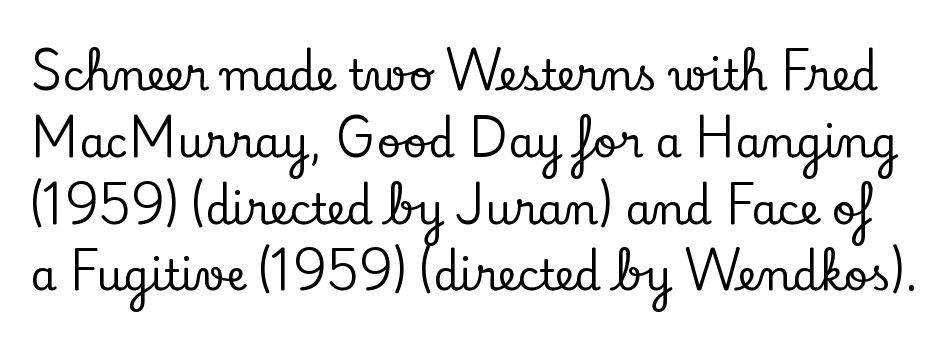
This sample has the flowing, uneven cadence of proportional lettering. There is no visible air inserted between adjacent glyphs. Rule under the text: the space is simply empty. Quick note: not italic, upright. The passage shown stacks its lines at a standard gap.
